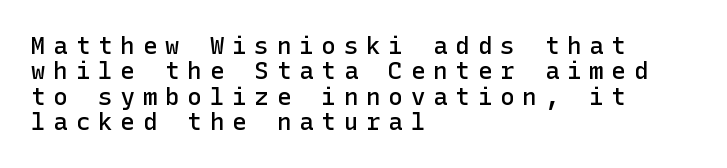
Q: Is the text bold? A: Semi-bold.
Q: Is the text italic (slanted)? A: No, it is upright.
Q: Is the text underlined? A: No.
Q: How is the paragraph aligned? A: Left-aligned.
Q: Is the spacing between letters normal or unusually wide? A: Unusually wide.
Q: Is the spacing between lines tight, normal or loose? A: Tight.
